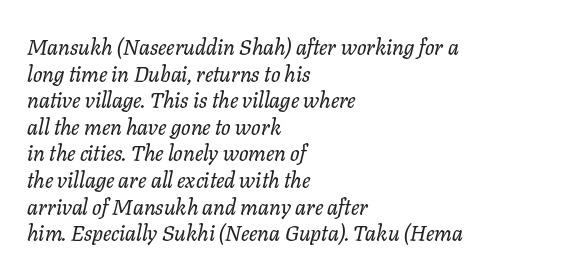
{"italic": "yes", "lean": "right", "slant_degrees": 11, "underline": "no", "align": "left", "line_spacing_ratio": 1.21, "letter_spacing": "normal", "letter_spacing_em": 0.0, "glyph_px": 22}
